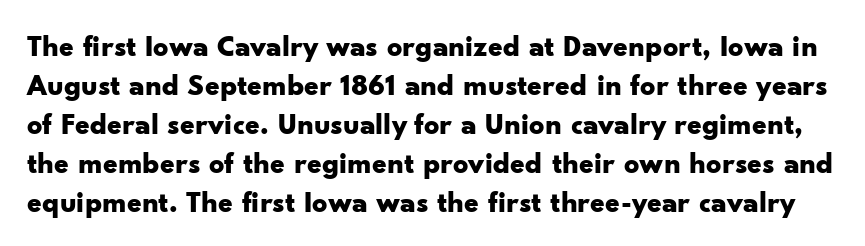
The passage shown is typeset with a sans-serif family. Do the characters align in a grid? No, the font is proportional. What stands out about the letter spacing? Nothing — it is the standard amount. Baseline-to-baseline distance is the conventional proportion of letter height.
